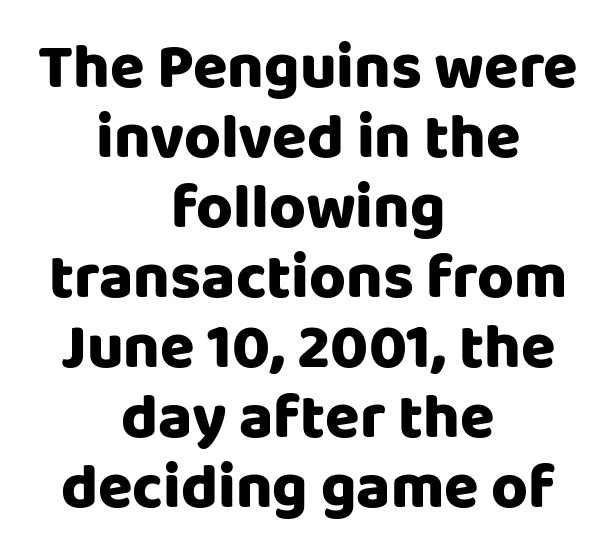
Q: Is the text bold? A: Yes.
Q: Is the text italic (slanted)? A: No, it is upright.
Q: Is the typeface a serif or a sans-serif typeface? A: Sans-serif.
Q: Is the text underlined? A: No.
Q: How is the paragraph aligned? A: Centered.
Q: Is the spacing between letters normal or unusually wide? A: Normal.
Q: Is the spacing between lines tight, normal or loose? A: Tight.
Q: Width (condensed, normal, or wide)? A: Normal.
Q: Stroke contrast? A: Low.
Q: x-height? A: Large.
Q: Monospaced? A: No.
